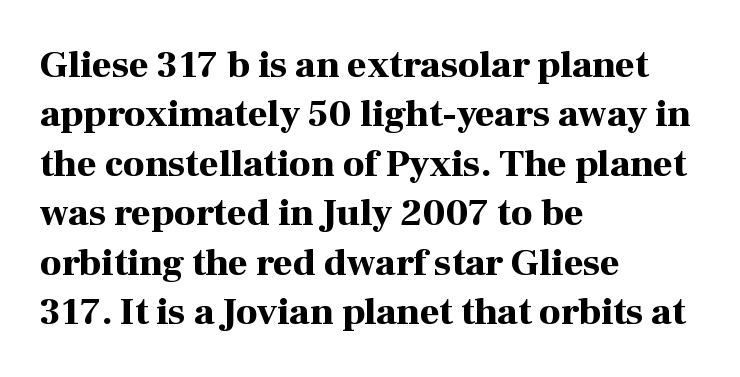
One-word summary of the alignment: left. Style check: upright. Stroke terminals: seriffed. The rows are spaced the way most documents space them. Thick stems and heavy bowls — unmistakably bold.
